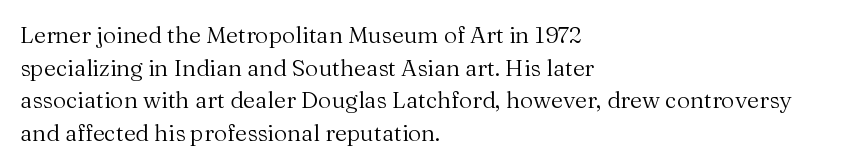
{"italic": "no", "bold": "no", "underline": "no", "align": "left", "line_spacing": "normal", "line_spacing_ratio": 1.42, "letter_spacing": "normal", "letter_spacing_em": 0.0, "glyph_px": 23}
